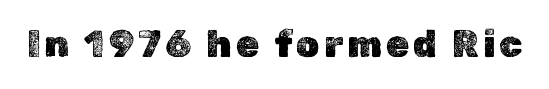
{"italic": "no", "width": "normal", "x_height": "medium", "monospaced": "no", "underline": "no", "glyph_px": 37}
